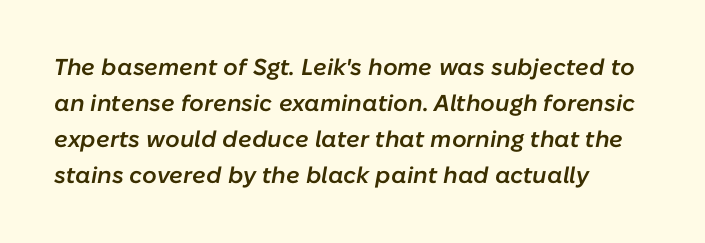
{"italic": "yes", "lean": "right", "slant_degrees": 10, "bold": "semi", "underline": "no", "align": "left", "line_spacing": "normal", "line_spacing_ratio": 1.57, "letter_spacing": "normal", "letter_spacing_em": 0.0, "glyph_px": 23}
